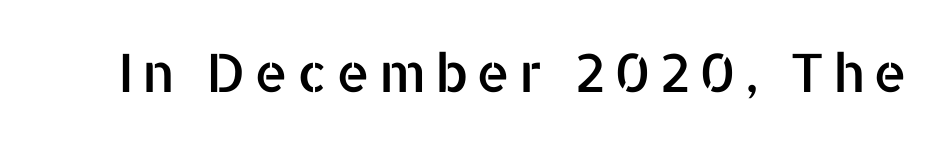
Q: Is the text italic (slanted)? A: No, it is upright.
Q: Is the typeface a serif or a sans-serif typeface? A: Sans-serif.
Q: Is the text underlined? A: No.
Q: Width (condensed, normal, or wide)? A: Normal.
Q: Stroke contrast? A: Low.
Q: x-height? A: Medium.
Q: Monospaced? A: No.
